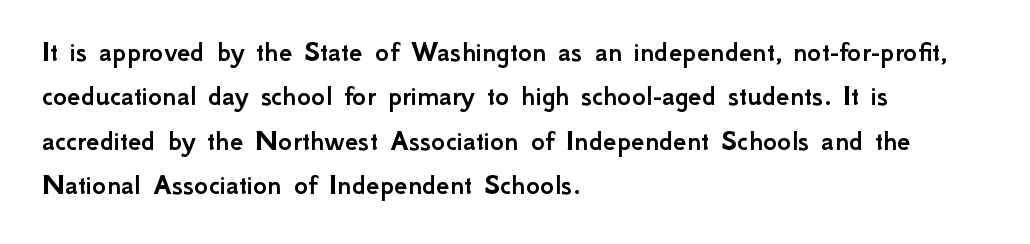
The image shows 30 px sans-serif type, upright; set left-aligned, normal line spacing (1.48x), normal letter spacing, not underlined; low stroke contrast and a small x-height.
